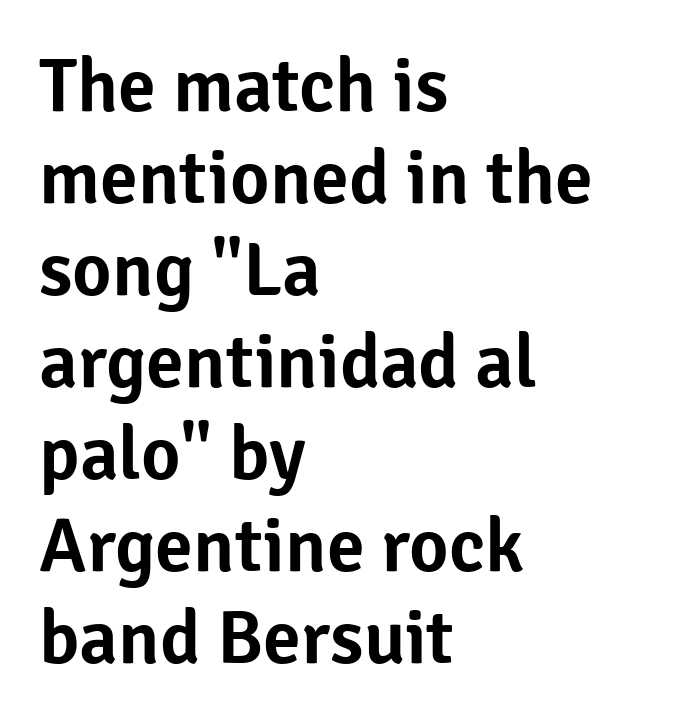
Q: Is the text italic (slanted)? A: No, it is upright.
Q: Is the typeface a serif or a sans-serif typeface? A: Sans-serif.
Q: Is the text underlined? A: No.
Q: How is the paragraph aligned? A: Left-aligned.
Q: Is the spacing between letters normal or unusually wide? A: Normal.
Q: Width (condensed, normal, or wide)? A: Normal.
Q: Stroke contrast? A: Low.
Q: x-height? A: Medium.
Q: Monospaced? A: No.
